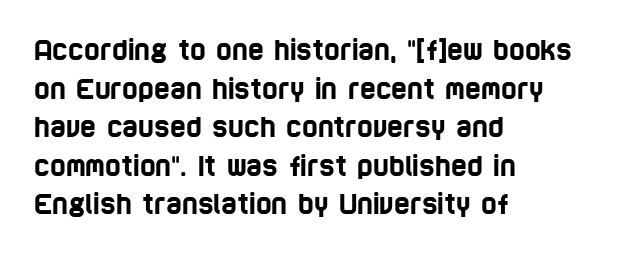
{"underline": "no", "align": "left", "line_spacing": "normal", "line_spacing_ratio": 1.43, "letter_spacing": "normal", "letter_spacing_em": 0.0, "glyph_px": 27}
